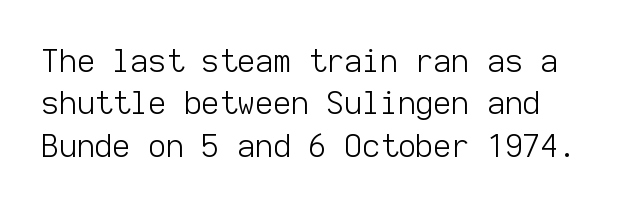
{"serif": "no", "italic": "no", "bold": "no", "weight": "light", "width": "normal", "stroke_contrast": "low", "x_height": "medium", "monospaced": "yes", "underline": "no", "line_spacing": "normal", "line_spacing_ratio": 1.37, "letter_spacing": "normal", "letter_spacing_em": 0.0, "glyph_px": 31}
